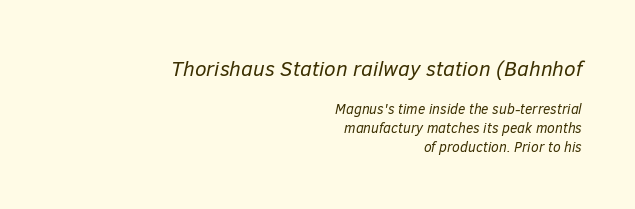
The area under the type is left untouched. The line texture is even and compact thanks to regular tracking. Character size in the leading block exceeds that of the trailing block. The typography opts for an oblique posture over an upright one. Is the stroke heavy? The answer is a plain regular-or-lighter.
